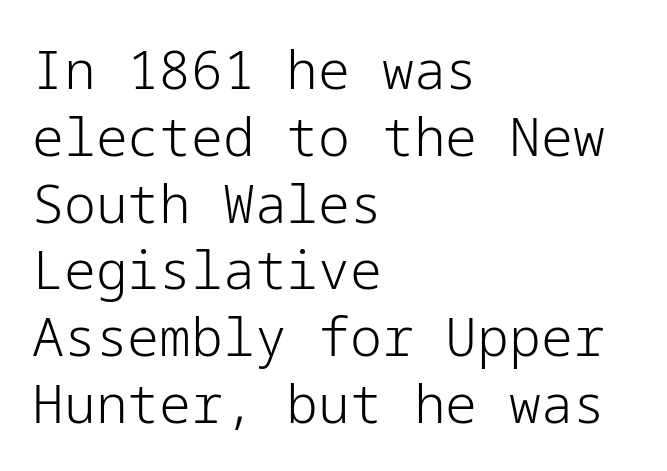
The image shows 53 px light sans-serif type, upright; set left-aligned, normal line spacing (1.26x), normal letter spacing, not underlined; low stroke contrast and a medium x-height.
